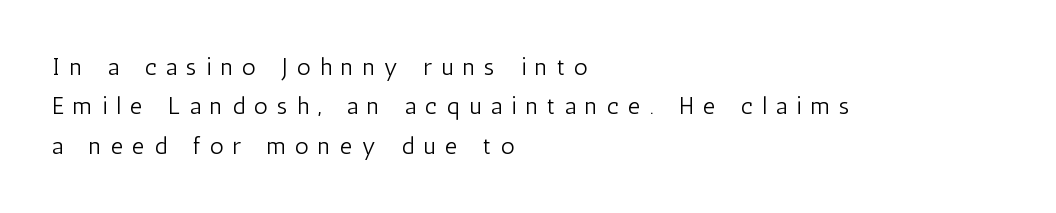
{"italic": "no", "bold": "no", "underline": "no", "align": "left", "line_spacing": "normal", "line_spacing_ratio": 1.64, "letter_spacing": "wide", "letter_spacing_em": 0.39, "glyph_px": 24}
